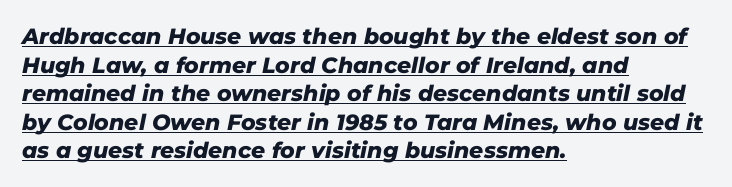
Q: Is the text bold? A: Yes.
Q: Is the text italic (slanted)? A: Yes, it leans right by about 11 degrees.
Q: Is the text underlined? A: Yes.
Q: How is the paragraph aligned? A: Left-aligned.
Q: Is the spacing between letters normal or unusually wide? A: Normal.
Q: Is the spacing between lines tight, normal or loose? A: Normal.
